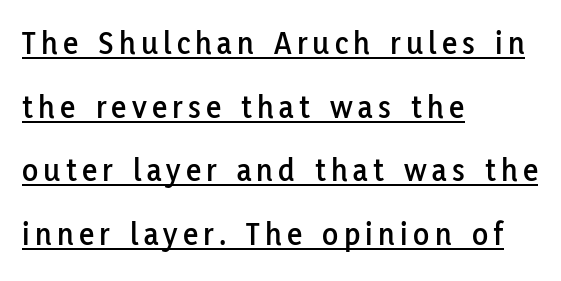
The image shows 33 px sans-serif type, upright; set left-aligned, loose line spacing (1.93x), underlined; low stroke contrast and a medium x-height.
